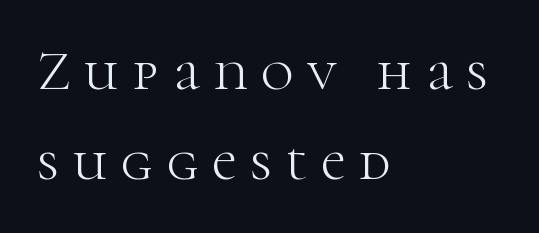
The image shows 56 px light serif type, upright; set left-aligned, normal line spacing (1.6x), unusually wide letter spacing (+0.25 em), not underlined; high stroke contrast and a medium x-height.
